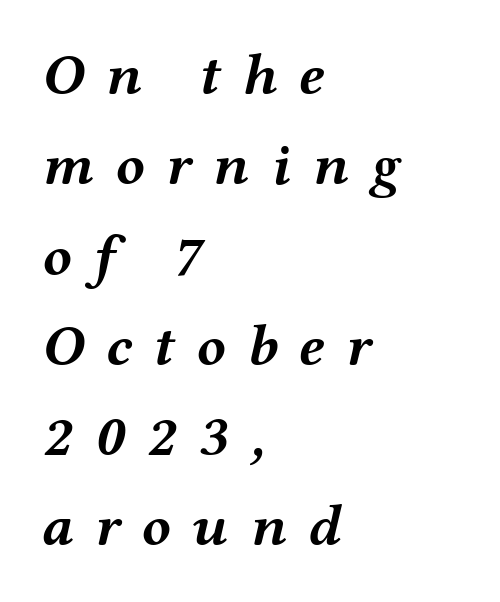
The image shows 59 px semibold, wide type, italic (leaning right); set left-aligned, normal line spacing (1.53x), unusually wide letter spacing (+0.37 em), not underlined; medium stroke contrast and a medium x-height.
